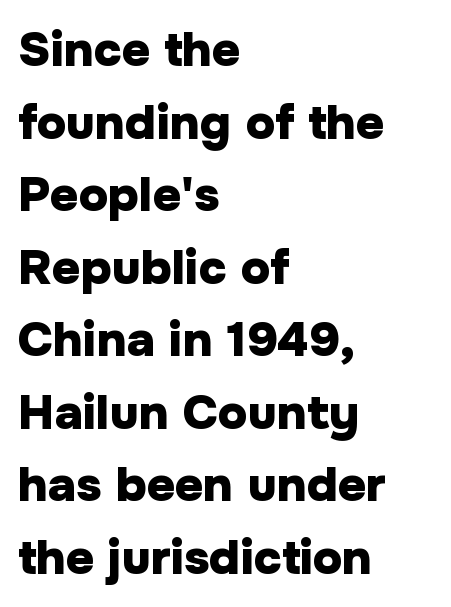
Words appear dense and cohesive because spacing is normal. The typesetter chose a ragged-right arrangement here. Nope, not italic — everything's standing straight. Note the varied advance widths — an 'i' is clearly narrower than an 'm'. A typesetter would label this face a sans.
